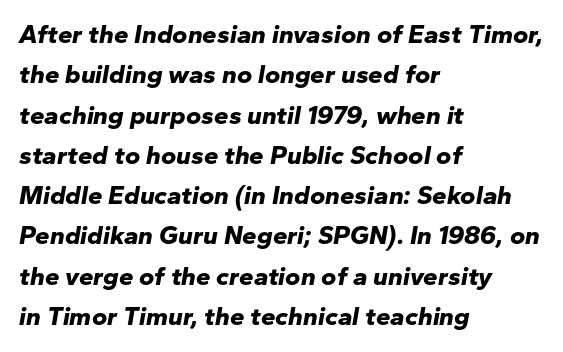
Students, observe: this is what conventionally led text looks like. Emphasis-style slanted type is in use. A clean baseline with only descenders dipping below it. Caption: standard tracking, unaltered. The passage shown is emphatically bold.
